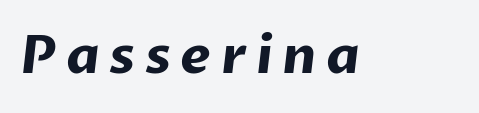
How heavy is the stroke? Heavy — this is a bold. The zone under the glyphs is completely vacant. The passage shown is typed in a proportional face where columns would drift. Each letter's strokes conclude bluntly, with no projecting serifs.
